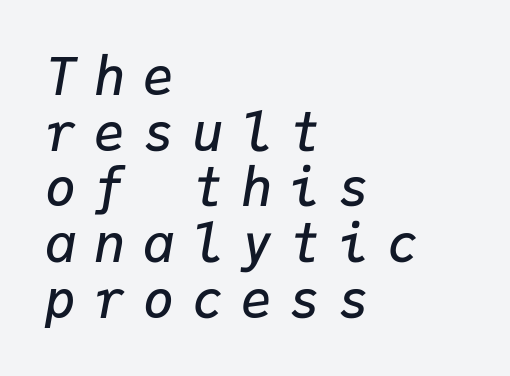
The image shows 52 px semibold type, italic (leaning right), monospaced; set left-aligned, tight line spacing (1.07x), unusually wide letter spacing (+0.34 em), not underlined; low stroke contrast and a medium x-height.
